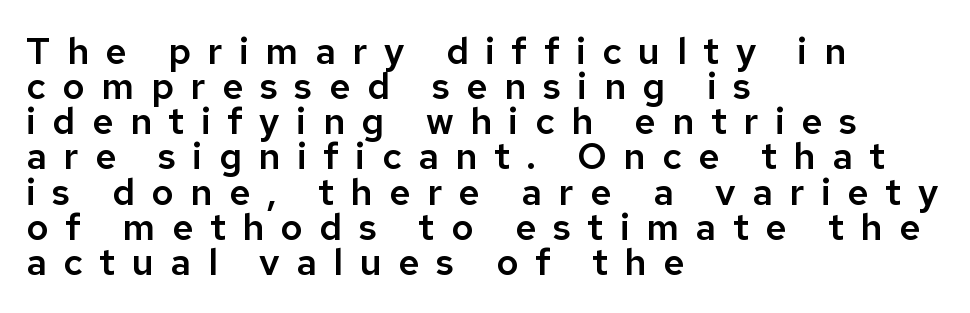
The lines are quadded left. Students, observe: this is what under-led, compact text looks like. Here the designer chose a conventional face with non-uniform glyph widths. The lettering stays uniformly vertical, giving the passage a roman look.
